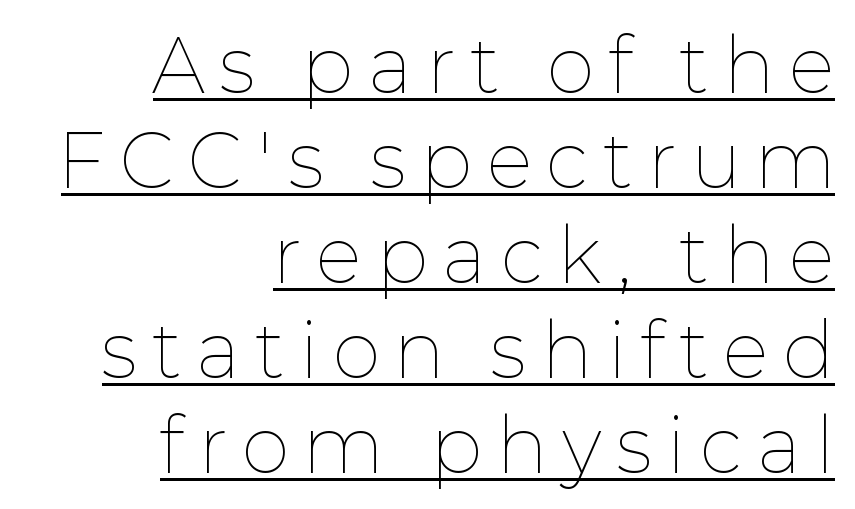
Visually the block forms a straight wall on the right and a jagged coastline on the left. Here the glyphs are tracked loosely, breaking word shapes into spaced letters. Do the characters align in a grid? No, the font is proportional. The strokes are not fattened; the text isn't bold. In terms of posture, this sample is upright.
